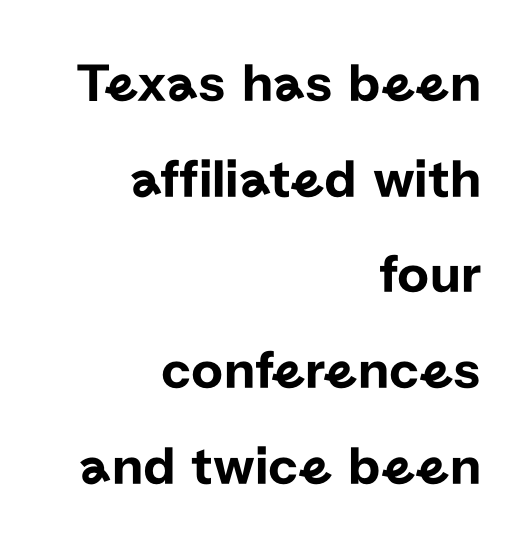
{"serif": "no", "italic": "no", "width": "normal", "stroke_contrast": "low", "x_height": "medium", "monospaced": "no", "underline": "no", "align": "right", "line_spacing_ratio": 1.74, "letter_spacing": "normal", "letter_spacing_em": 0.0, "glyph_px": 55}
